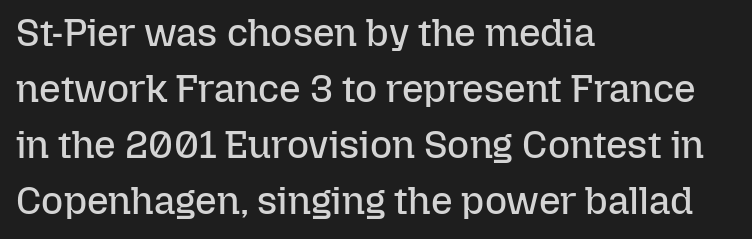
A student would call this left alignment; a typographer would say flush left, rag right. Each stroke keeps to a modest, everyday thickness or less. Successive baselines arrive at the customary interval. No italicization has been applied; the sample stays upright. No extra tracking has been applied to these lines.
